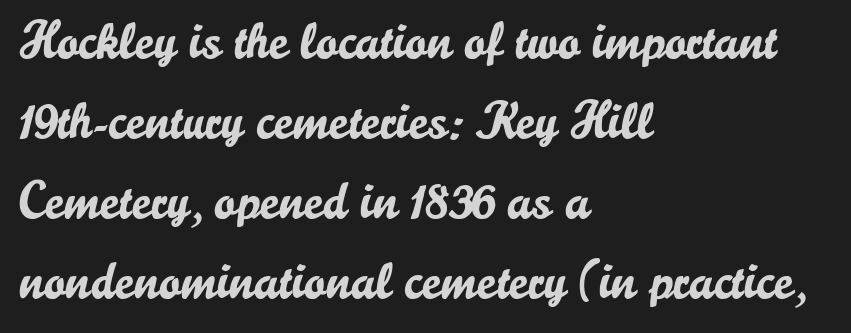
{"serif": "no", "width": "normal", "stroke_contrast": "low", "x_height": "small", "monospaced": "no", "underline": "no", "align": "left", "line_spacing": "normal", "line_spacing_ratio": 1.54, "letter_spacing": "normal", "letter_spacing_em": 0.0, "glyph_px": 52}
